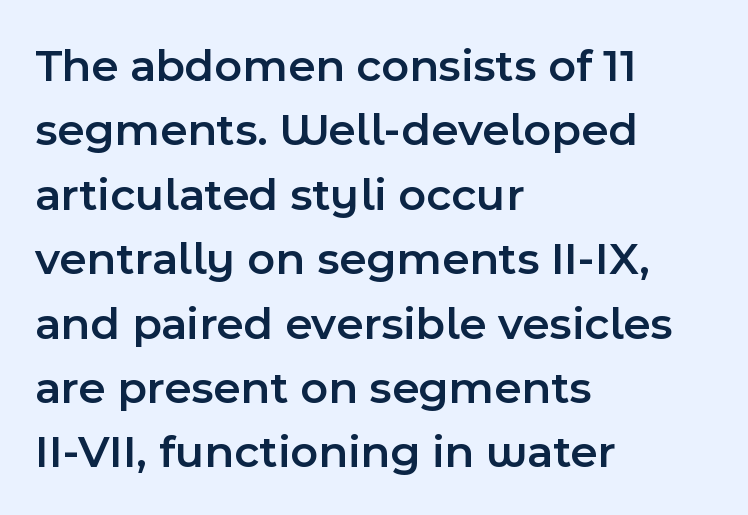
Q: Is the text bold? A: Semi-bold.
Q: Is the text italic (slanted)? A: No, it is upright.
Q: Is the typeface a serif or a sans-serif typeface? A: Sans-serif.
Q: Is the text underlined? A: No.
Q: How is the paragraph aligned? A: Left-aligned.
Q: Is the spacing between letters normal or unusually wide? A: Normal.
Q: Is the spacing between lines tight, normal or loose? A: Normal.
Q: Width (condensed, normal, or wide)? A: Normal.
Q: x-height? A: Medium.
Q: Monospaced? A: No.
